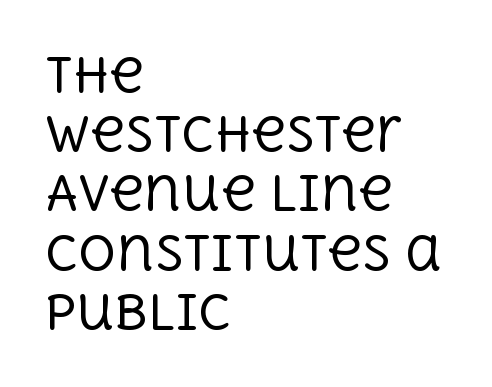
Every character sits straight up, as roman type does. The designer left line spacing at the default. Teacher's note: observe the even left margin — that is flush-left alignment. Looks like regular typesetting: each glyph gets only the width it needs. The cut favours lightness, reaching ordinary text weight at its darkest.
